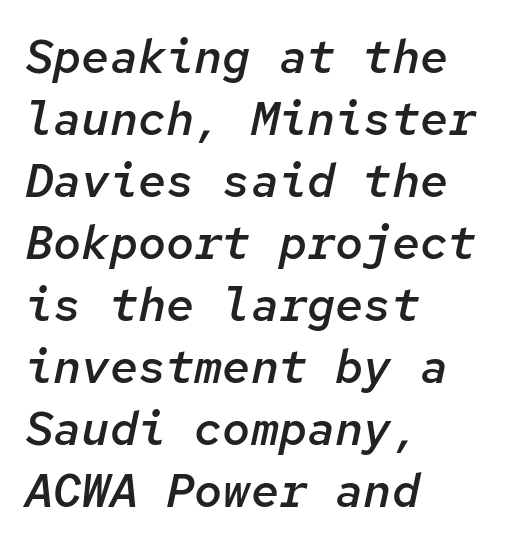
The image shows 47 px semibold type, italic (leaning right), monospaced; set left-aligned, normal line spacing (1.32x), normal letter spacing, not underlined; low stroke contrast and a medium x-height.
